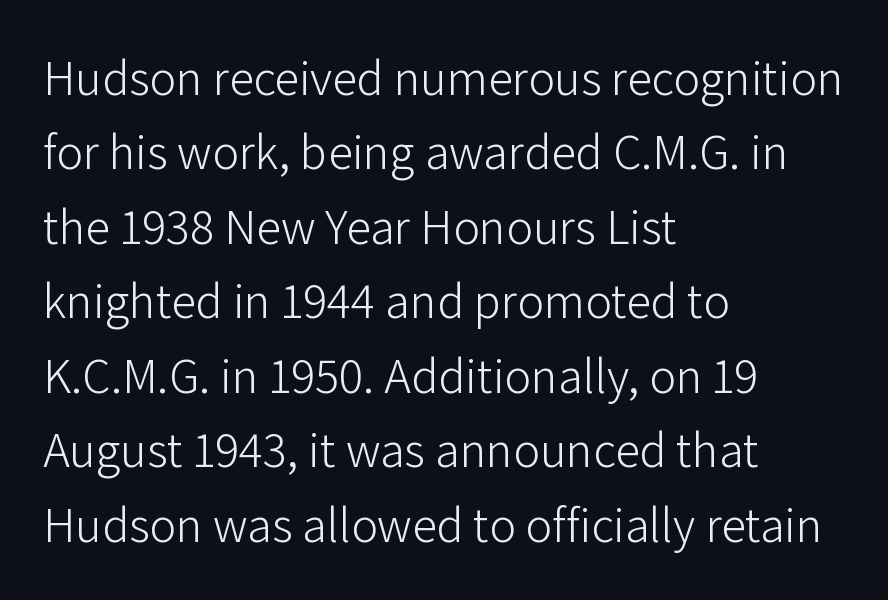
Q: Is the text bold? A: No.
Q: Is the text italic (slanted)? A: No, it is upright.
Q: Is the typeface a serif or a sans-serif typeface? A: Sans-serif.
Q: Is the text underlined? A: No.
Q: How is the paragraph aligned? A: Left-aligned.
Q: Is the spacing between letters normal or unusually wide? A: Normal.
Q: Is the spacing between lines tight, normal or loose? A: Normal.
Q: Width (condensed, normal, or wide)? A: Normal.
Q: Stroke contrast? A: Low.
Q: x-height? A: Medium.
Q: Monospaced? A: No.
